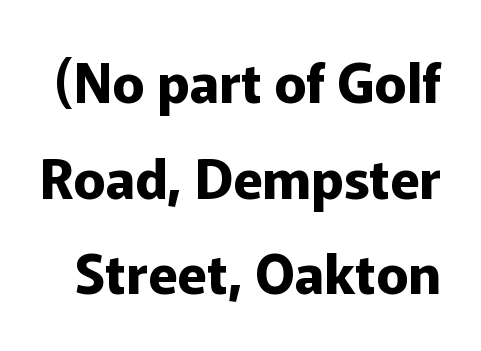
The image shows 54 px bold sans-serif type, upright; set line spacing 1.77x, normal letter spacing, not underlined; low stroke contrast and a medium x-height.
